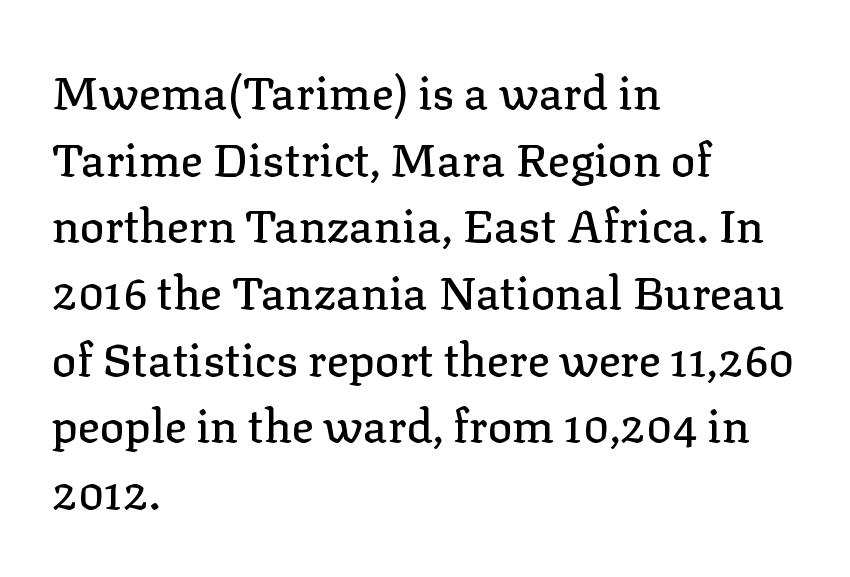
{"serif": "yes", "italic": "no", "width": "normal", "stroke_contrast": "low", "x_height": "medium", "monospaced": "no", "underline": "no", "align": "left", "line_spacing": "normal", "line_spacing_ratio": 1.45, "letter_spacing": "normal", "letter_spacing_em": 0.0, "glyph_px": 46}
